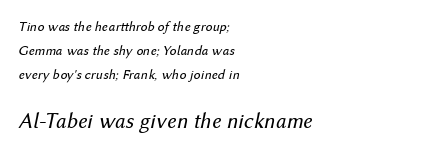
The image shows 22 px text type, italic (leaning right); set left-aligned, line spacing 1.73x, normal letter spacing, not underlined; the second (bottom) block is 1.57x larger.
